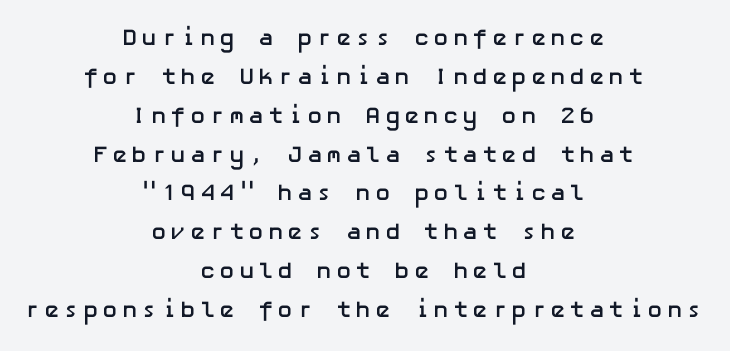
The image shows 23 px bold type, upright; set centered, normal line spacing (1.69x), not underlined.
